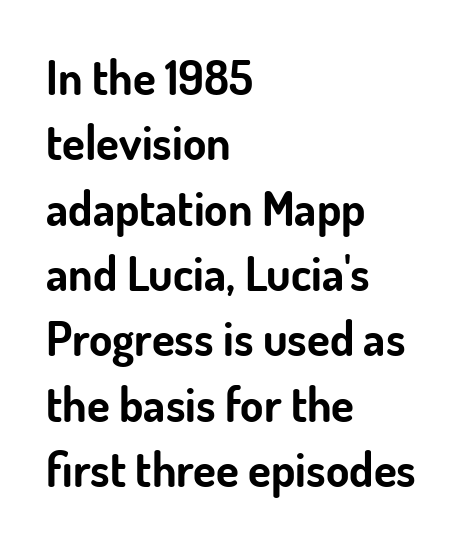
The image shows 47 px bold sans-serif type, upright; set left-aligned, normal line spacing (1.39x), normal letter spacing, not underlined; low stroke contrast and a small x-height.
